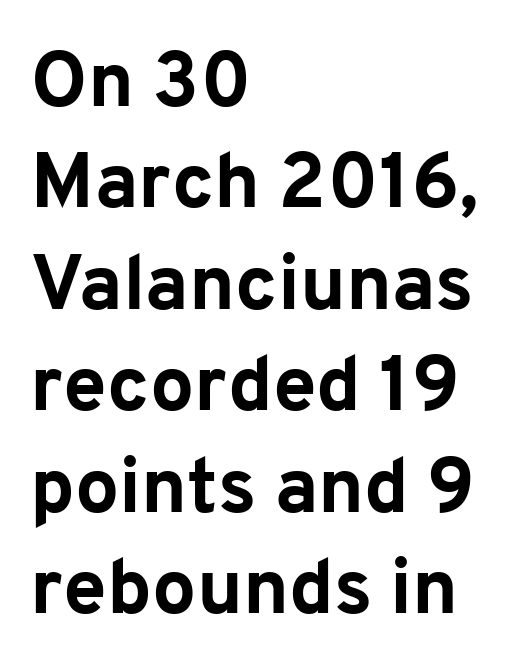
The image shows 78 px bold sans-serif type, upright; set left-aligned, normal line spacing (1.3x), normal letter spacing, not underlined; low stroke contrast and a medium x-height.
